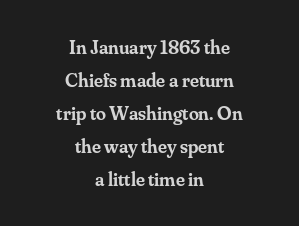
The image shows 20 px text type, upright; set centered, normal line spacing (1.65x), normal letter spacing, not underlined.
